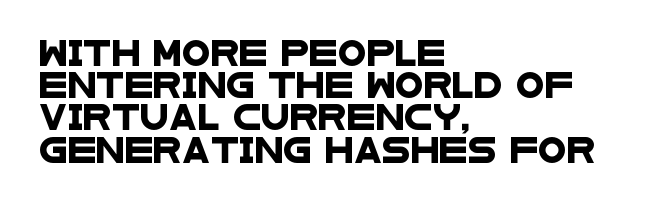
The image shows 26 px text type; set left-aligned, line spacing 1.24x, normal letter spacing, not underlined.
